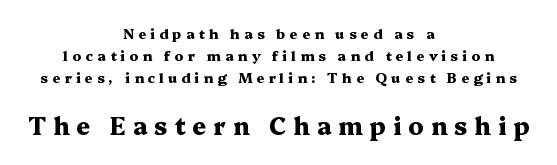
{"italic": "no", "bold": "yes", "underline": "no", "align": "center", "line_spacing": "normal", "line_spacing_ratio": 1.56, "letter_spacing": "wide", "letter_spacing_em": 0.29, "larger_block": "second", "size_ratio": 1.71, "glyph_px": 24}
